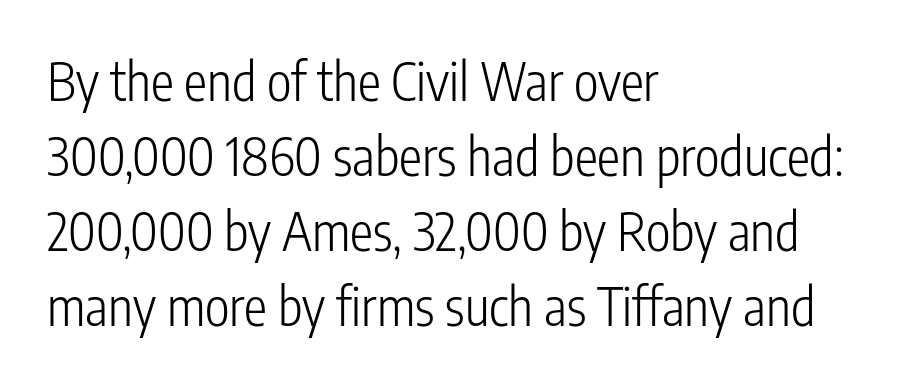
The image shows 52 px light, condensed sans-serif type, upright; set left-aligned, normal line spacing (1.44x), normal letter spacing, not underlined; low stroke contrast and a medium x-height.
